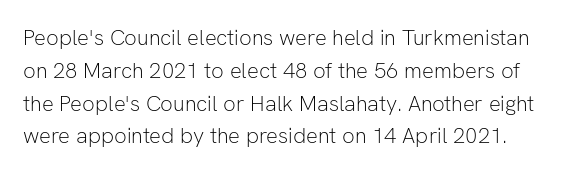
Tall strokes in this sample are plumb rather than angled. Nothing unusual about the tracking: characters are spaced as the font intends. Interline gaps are of average width in this sample. The gap between lines stays unmarked. On a weight scale, this lands at 450 or below.
